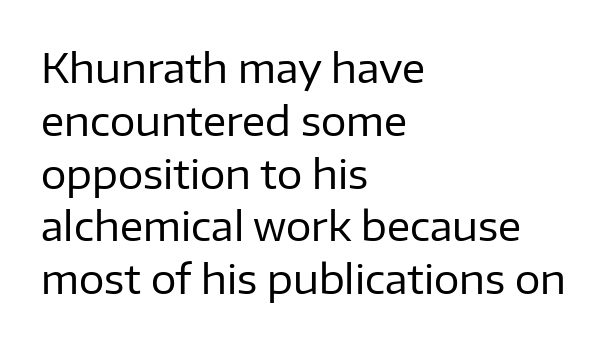
Observe the absence of serifs on each vertical stroke in this sample. The typography opts for an upright posture over an oblique one. Has an underline been added? It has not. No heavy texture on the line: the type isn't bold. The leading is moderate, giving the passage an even texture.
